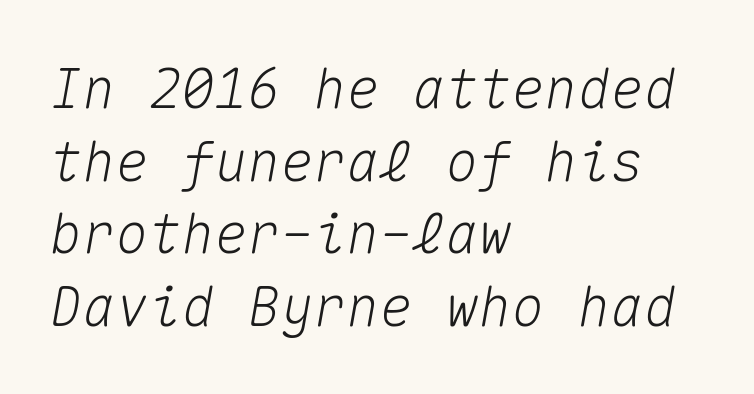
Q: Is the text italic (slanted)? A: Yes, it leans right by about 10 degrees.
Q: Is the text underlined? A: No.
Q: How is the paragraph aligned? A: Left-aligned.
Q: Is the spacing between letters normal or unusually wide? A: Normal.
Q: Is the spacing between lines tight, normal or loose? A: Normal.
Q: Width (condensed, normal, or wide)? A: Normal.
Q: Stroke contrast? A: Medium.
Q: x-height? A: Medium.
Q: Monospaced? A: Yes.
